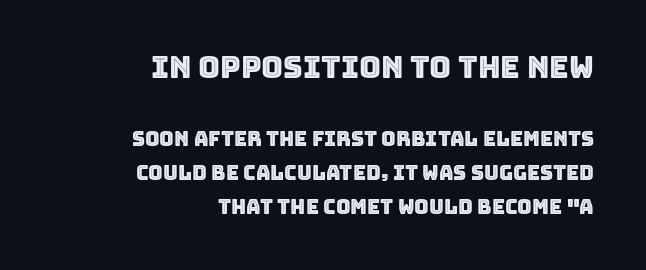
Default kerning and tracking; the words read as compact shapes. The upper block of text is set noticeably larger than the block beneath it. Quick note: not italic, upright. Character widths vary here, with narrow letters taking less room than wide ones. Teacher's note: observe the even right margin — that is flush-right alignment. Lines of text with bare space underneath.
